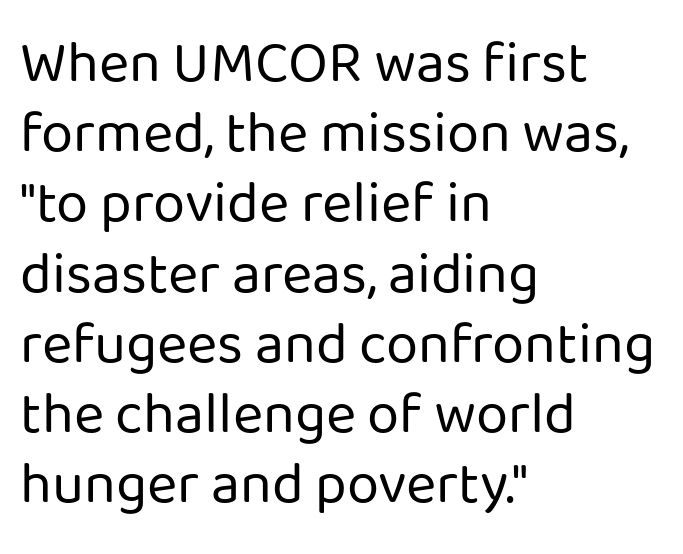
The image shows 58 px regular-weight sans-serif type, upright; set left-aligned, line spacing 1.21x, normal letter spacing, not underlined; low stroke contrast and a medium x-height.
